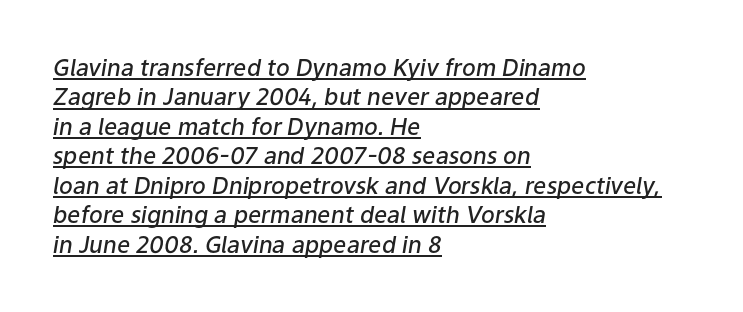
The lettering is marked with a stroke running underneath it. Line starts are locked; line ends wander. This is oblique type, the kind used for emphasis or titles. The typesetting leans somewhat heavy: a semibold.
